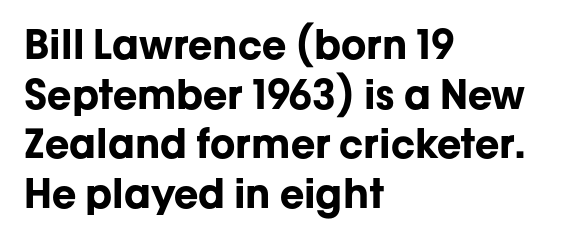
The image shows 40 px bold sans-serif type, upright; set left-aligned, line spacing 1.24x, normal letter spacing, not underlined; low stroke contrast and a medium x-height.
